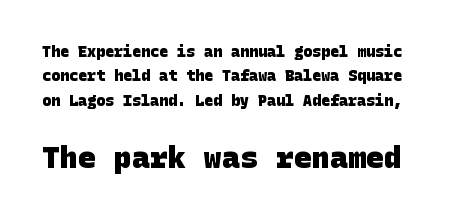
{"serif": "no", "bold": "yes", "weight": "heavy", "width": "normal", "stroke_contrast": "low", "x_height": "large", "underline": "no", "line_spacing": "normal", "line_spacing_ratio": 1.62, "letter_spacing": "normal", "letter_spacing_em": 0.0, "larger_block": "second", "size_ratio": 2.0, "glyph_px": 30}
